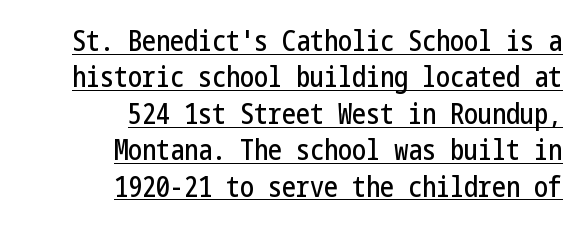
Q: Is the text italic (slanted)? A: No, it is upright.
Q: Is the typeface a serif or a sans-serif typeface? A: Sans-serif.
Q: Is the text underlined? A: Yes.
Q: How is the paragraph aligned? A: Right-aligned.
Q: Is the spacing between letters normal or unusually wide? A: Normal.
Q: Is the spacing between lines tight, normal or loose? A: Normal.
Q: Width (condensed, normal, or wide)? A: Condensed.
Q: Stroke contrast? A: Low.
Q: x-height? A: Medium.
